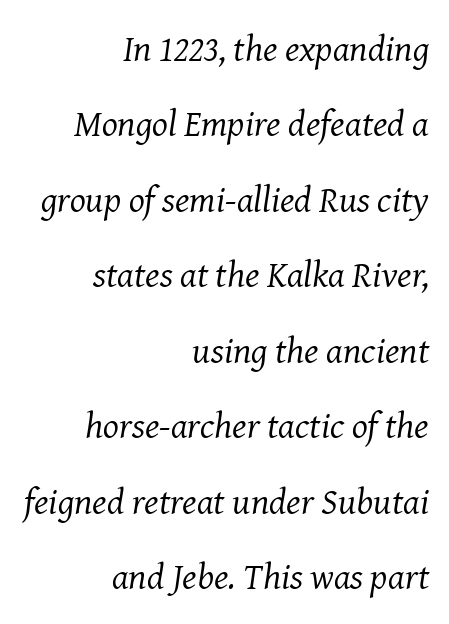
Is this a fixed-width face? No — the glyphs have proportional, varying widths. Look at the tracking — it's just the regular setting, nothing added. Each stroke keeps to a modest, everyday thickness or less. Compared with a flush-left layout, this one pins lines to the opposite, right side. The line-height multiplier appears high, well above default. The face used here is seriffed, in the tradition of book romans.
